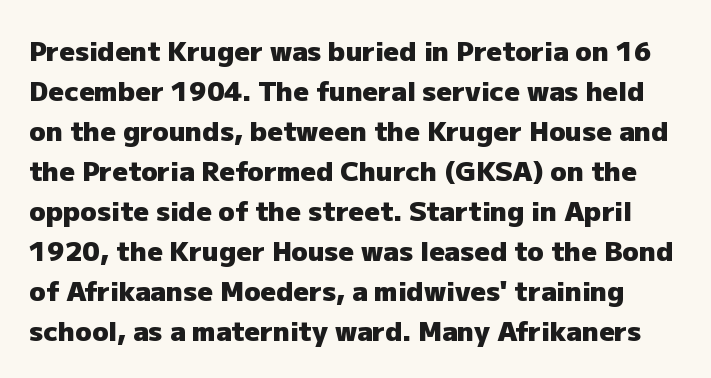
The image shows 27 px bold type, upright; set normal line spacing (1.48x), normal letter spacing, not underlined.
